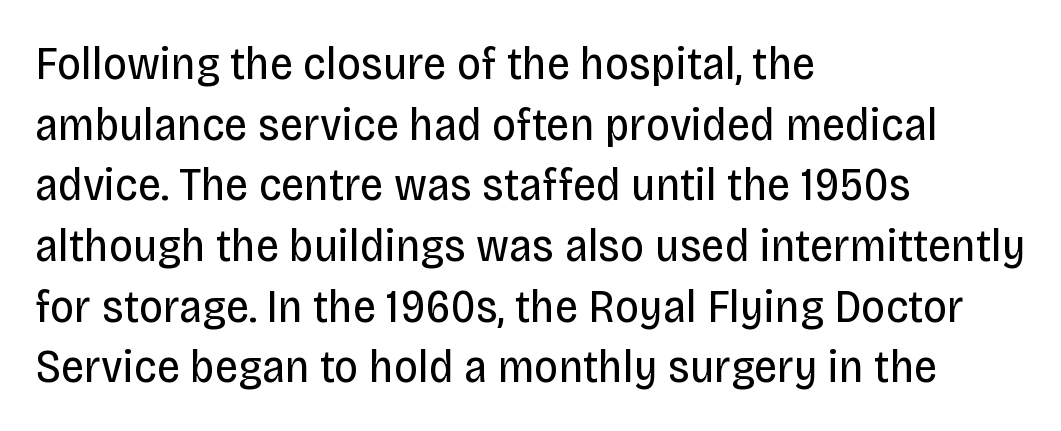
Q: Is the text bold? A: No.
Q: Is the text italic (slanted)? A: No, it is upright.
Q: Is the typeface a serif or a sans-serif typeface? A: Sans-serif.
Q: Is the text underlined? A: No.
Q: How is the paragraph aligned? A: Left-aligned.
Q: Is the spacing between letters normal or unusually wide? A: Normal.
Q: Is the spacing between lines tight, normal or loose? A: Normal.
Q: Width (condensed, normal, or wide)? A: Condensed.
Q: Stroke contrast? A: Low.
Q: x-height? A: Large.
Q: Monospaced? A: No.
